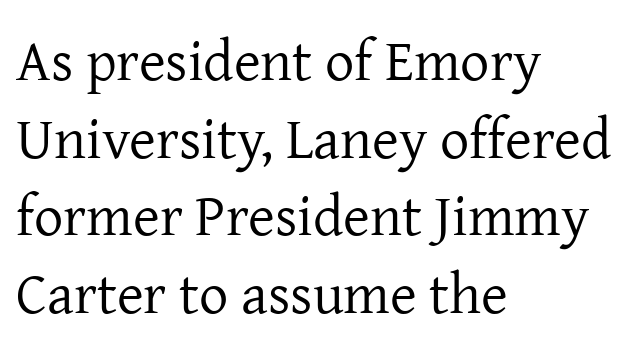
Q: Is the text bold? A: No.
Q: Is the text italic (slanted)? A: No, it is upright.
Q: Is the typeface a serif or a sans-serif typeface? A: Serif.
Q: Is the text underlined? A: No.
Q: How is the paragraph aligned? A: Left-aligned.
Q: Is the spacing between letters normal or unusually wide? A: Normal.
Q: Is the spacing between lines tight, normal or loose? A: Normal.
Q: Width (condensed, normal, or wide)? A: Normal.
Q: Stroke contrast? A: Low.
Q: x-height? A: Medium.
Q: Monospaced? A: No.
